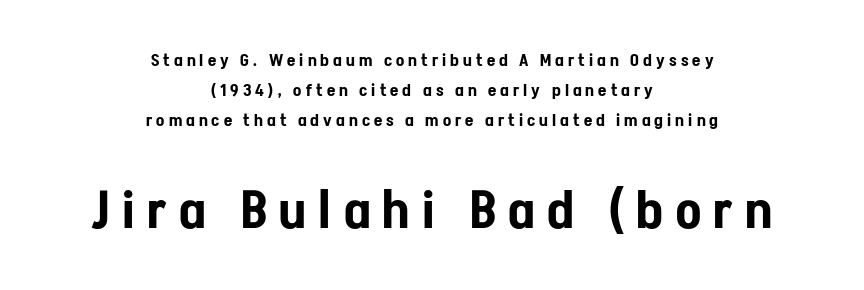
Is this a fixed-width face? No — the glyphs have proportional, varying widths. In this sample the second text group is rendered at the bigger scale. The strip under each line holds only bare page. The lines are quadded center.
